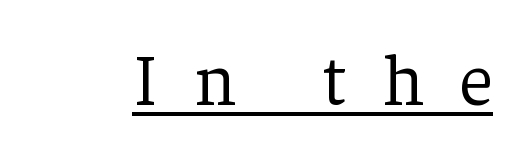
{"serif": "yes", "italic": "no", "bold": "no", "weight": "light", "width": "normal", "stroke_contrast": "low", "x_height": "medium", "monospaced": "no", "underline": "yes", "letter_spacing": "wide", "letter_spacing_em": 0.49, "glyph_px": 73}
